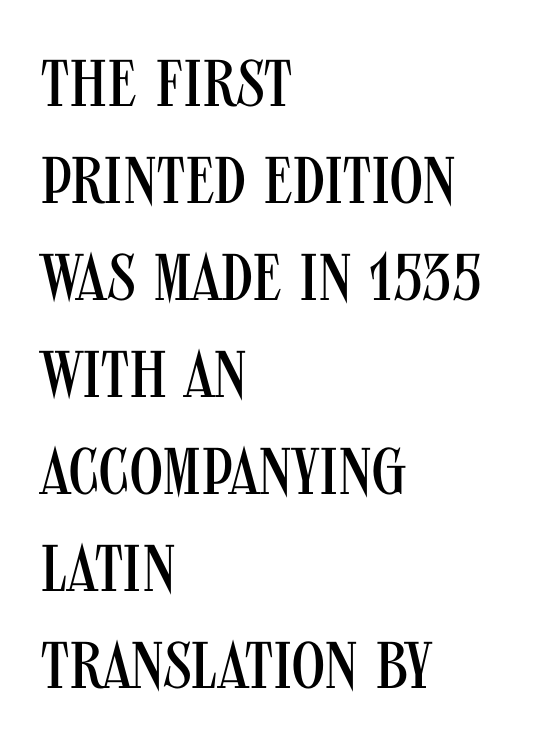
The image shows 66 px regular-weight, condensed sans-serif type, upright; set left-aligned, normal line spacing (1.47x), normal letter spacing, not underlined; medium stroke contrast and a large x-height.
